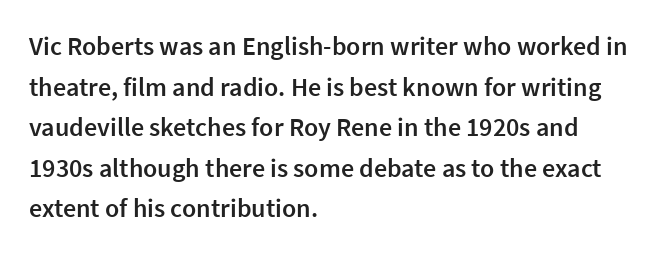
The image shows 26 px text type, upright; set left-aligned, normal line spacing (1.56x), normal letter spacing, not underlined.
